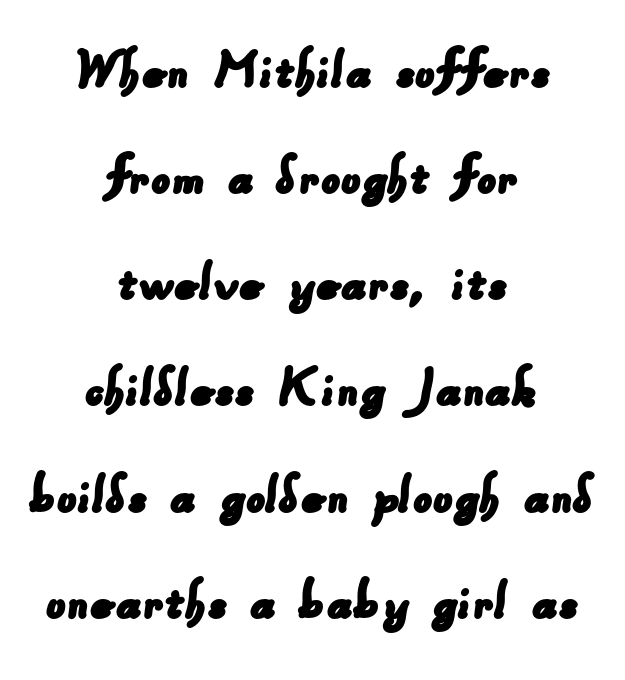
Looks like regular typesetting: each glyph gets only the width it needs. These lines are centered, leaving both edges ragged. The passage shown has conventional tracking throughout. I'd call this a sans setting — the letters go barefoot. Only glyphs here, with clear space below each row.
